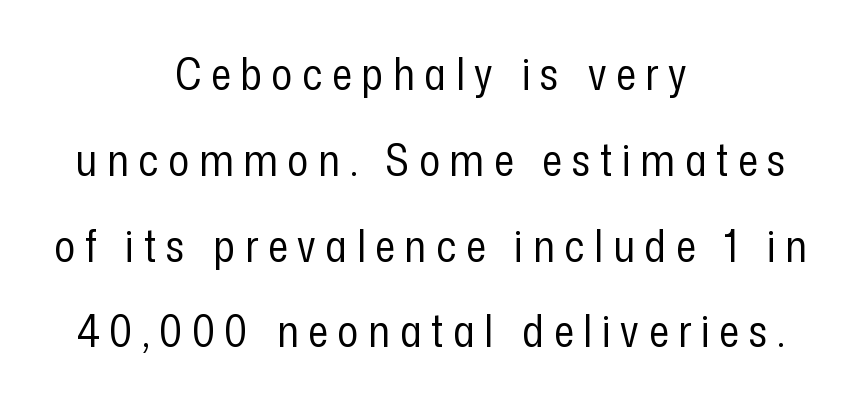
{"serif": "no", "italic": "no", "bold": "no", "weight": "regular", "width": "condensed", "stroke_contrast": "low", "x_height": "medium", "monospaced": "no", "underline": "no", "align": "center", "line_spacing": "loose", "line_spacing_ratio": 1.95, "letter_spacing": "wide", "letter_spacing_em": 0.22, "glyph_px": 44}
